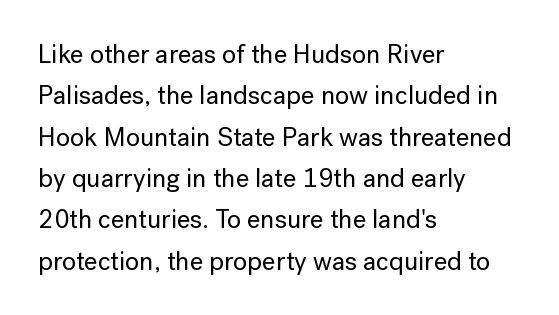
{"italic": "no", "underline": "no", "align": "left", "line_spacing": "normal", "line_spacing_ratio": 1.59, "letter_spacing": "normal", "letter_spacing_em": 0.0, "glyph_px": 26}
